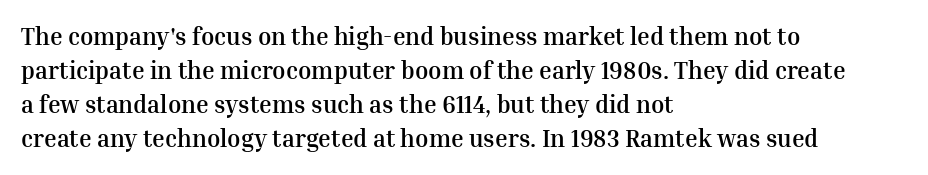
The image shows 24 px bold type, upright; set left-aligned, normal line spacing (1.42x), normal letter spacing, not underlined.
